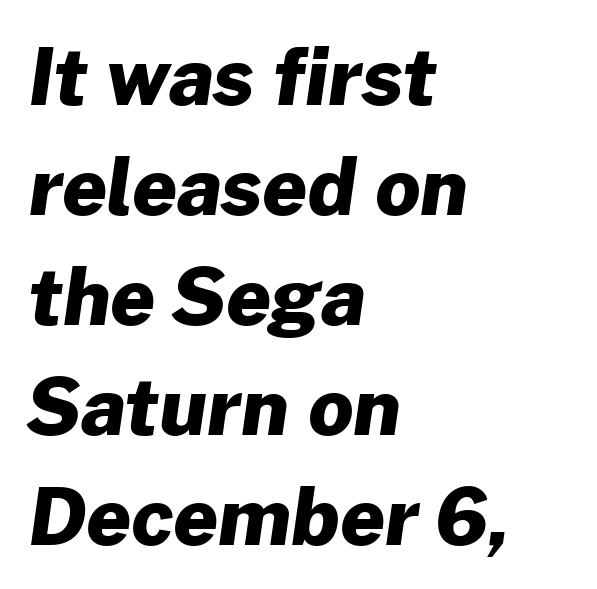
The image shows 78 px heavy sans-serif type; set left-aligned, normal line spacing (1.41x), normal letter spacing, not underlined; low stroke contrast and a medium x-height.
